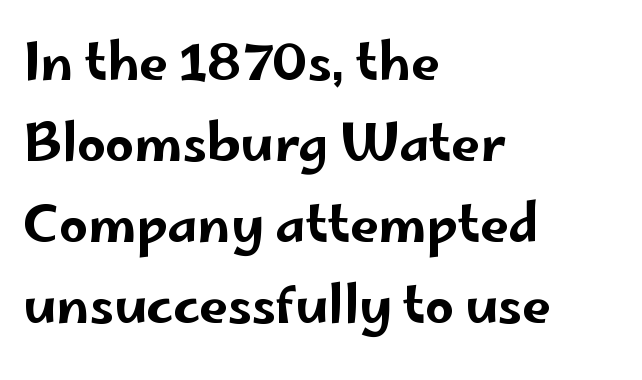
The image shows 51 px wide sans-serif type, upright; set left-aligned, normal line spacing (1.59x), normal letter spacing, not underlined; low stroke contrast and a small x-height.
